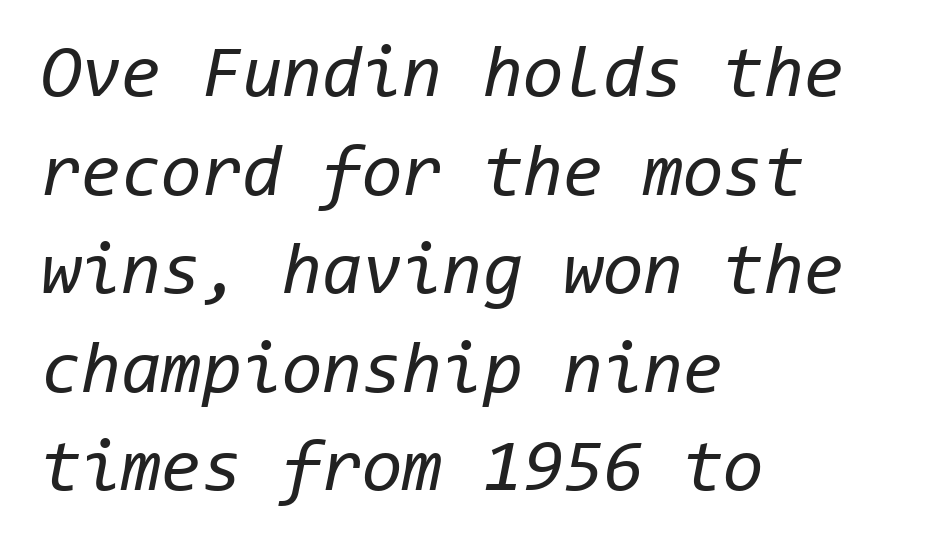
The image shows 73 px regular-weight type, italic (leaning right), monospaced; set left-aligned, normal line spacing (1.35x), normal letter spacing, not underlined; low stroke contrast and a medium x-height.
